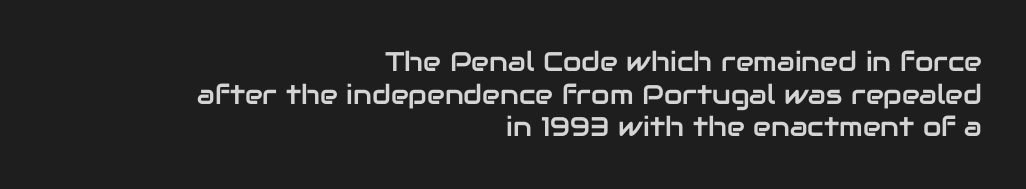
{"italic": "no", "underline": "no", "align": "right", "line_spacing_ratio": 1.21, "letter_spacing": "normal", "letter_spacing_em": 0.0, "glyph_px": 27}
